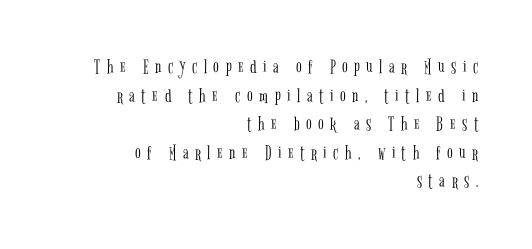
The image shows 21 px text type, upright; set right-aligned, normal line spacing (1.36x), unusually wide letter spacing (+0.31 em), not underlined.
